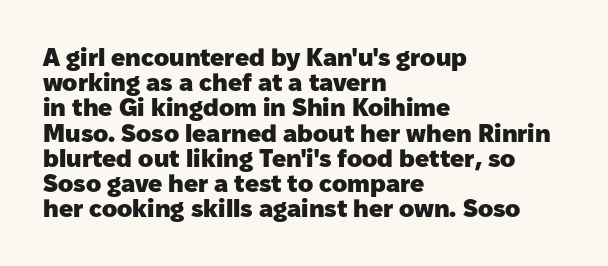
The image shows 25 px bold type, upright; set left-aligned, tight line spacing (1.01x), normal letter spacing, not underlined.
